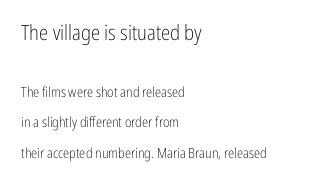
Q: Is the text bold? A: No.
Q: Is the text italic (slanted)? A: No, it is upright.
Q: Is the text underlined? A: No.
Q: How is the paragraph aligned? A: Left-aligned.
Q: Is the spacing between letters normal or unusually wide? A: Normal.
Q: Is the spacing between lines tight, normal or loose? A: Loose.
Q: Which block of text is set in a larger size, the first (top) or the second (bottom)? A: The first (top) one.
